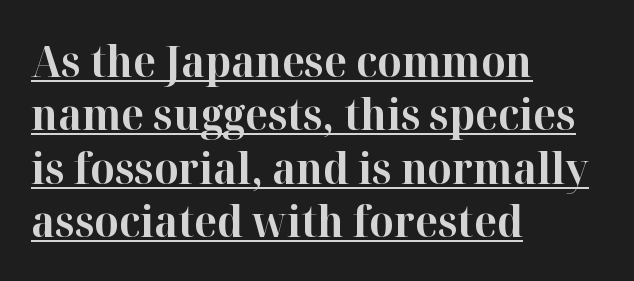
The image shows 43 px bold serif type, upright; set left-aligned, line spacing 1.24x, normal letter spacing, underlined; high stroke contrast and a medium x-height.
